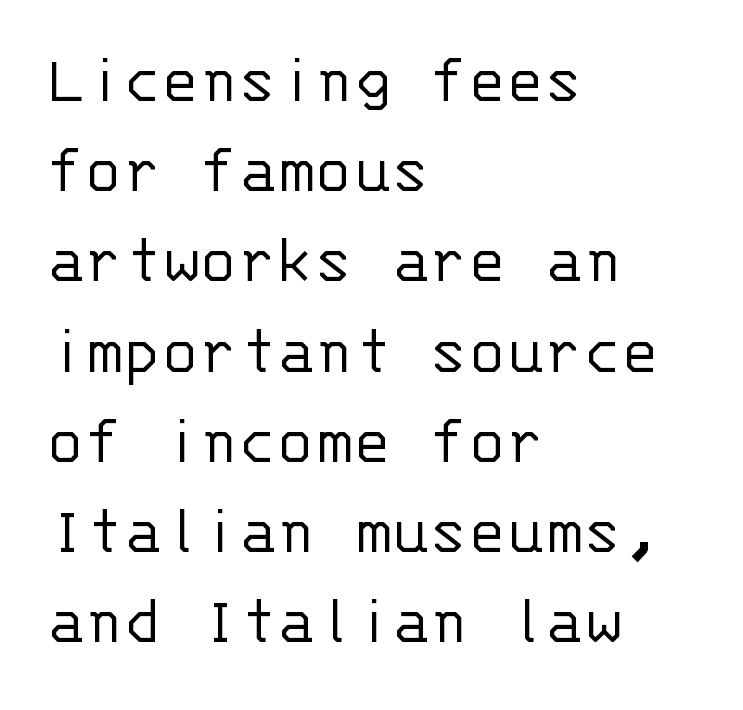
The image shows 71 px light sans-serif type, upright, monospaced; set left-aligned, normal line spacing (1.27x), normal letter spacing, not underlined; low stroke contrast and a large x-height.
